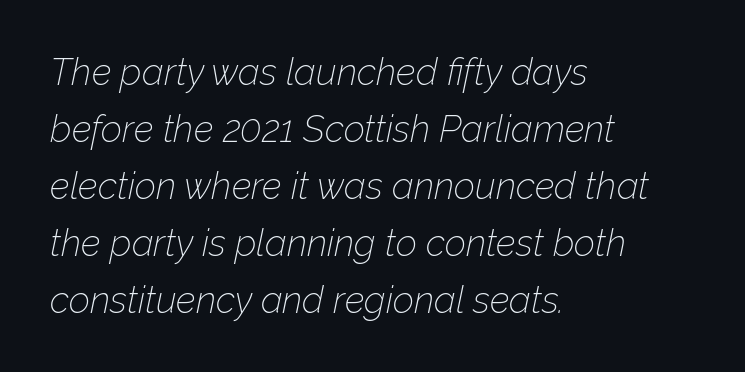
Stems and bowls with no extra thickness — not bold. Proportional: the letters do not fall into vertical columns. This block has exactly the height ordinary leading produces. The face used here has a pronounced slope to its letters. These lines stack with their left ends in a neat column.
